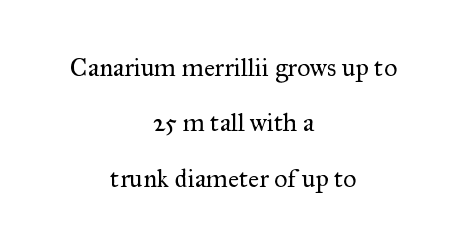
The image shows 26 px text type, upright; set centered, loose line spacing (2.13x), normal letter spacing, not underlined.
